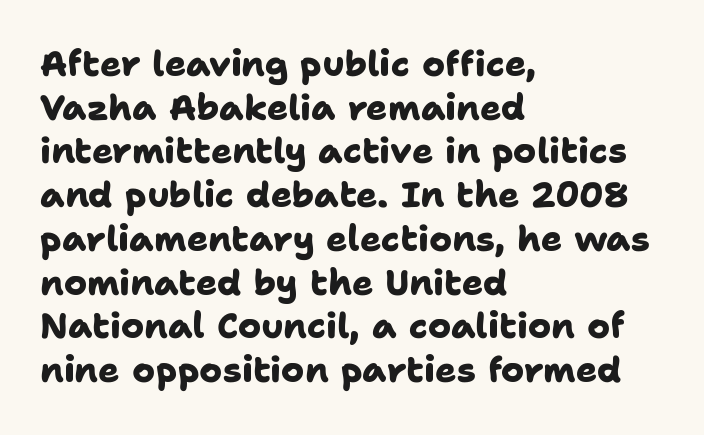
The image shows 35 px heavy sans-serif type; set left-aligned, normal line spacing (1.25x), normal letter spacing, not underlined; low stroke contrast and a medium x-height.
